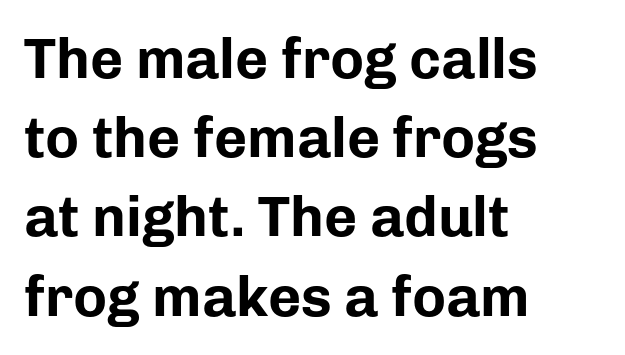
Q: Is the text bold? A: Yes.
Q: Is the text italic (slanted)? A: No, it is upright.
Q: Is the typeface a serif or a sans-serif typeface? A: Sans-serif.
Q: Is the text underlined? A: No.
Q: How is the paragraph aligned? A: Left-aligned.
Q: Is the spacing between letters normal or unusually wide? A: Normal.
Q: Is the spacing between lines tight, normal or loose? A: Normal.
Q: Width (condensed, normal, or wide)? A: Normal.
Q: Stroke contrast? A: Low.
Q: x-height? A: Medium.
Q: Monospaced? A: No.
